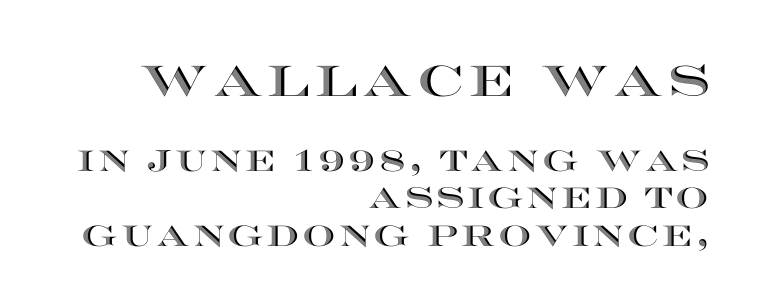
Q: Is the text italic (slanted)? A: No, it is upright.
Q: Is the text underlined? A: No.
Q: How is the paragraph aligned? A: Right-aligned.
Q: Is the spacing between lines tight, normal or loose? A: Normal.
Q: Which block of text is set in a larger size, the first (top) or the second (bottom)? A: The first (top) one.
Q: Width (condensed, normal, or wide)? A: Wide.
Q: x-height? A: Large.
Q: Monospaced? A: No.
